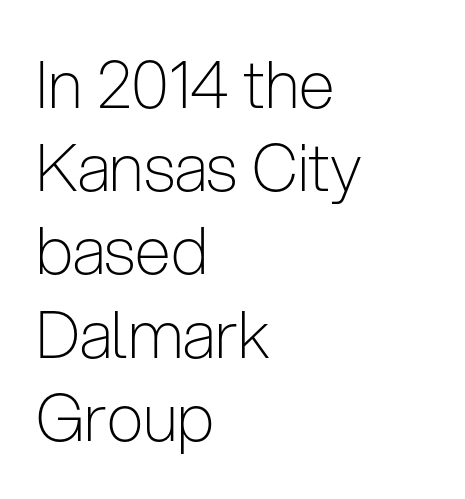
Q: Is the text bold? A: No.
Q: Is the text italic (slanted)? A: No, it is upright.
Q: Is the typeface a serif or a sans-serif typeface? A: Sans-serif.
Q: Is the text underlined? A: No.
Q: How is the paragraph aligned? A: Left-aligned.
Q: Is the spacing between letters normal or unusually wide? A: Normal.
Q: Is the spacing between lines tight, normal or loose? A: Normal.
Q: Width (condensed, normal, or wide)? A: Condensed.
Q: Stroke contrast? A: Low.
Q: x-height? A: Medium.
Q: Monospaced? A: No.
